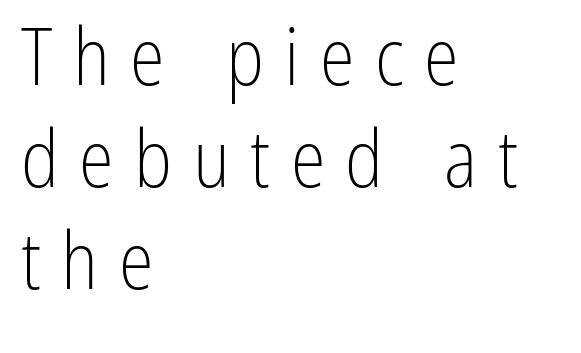
Q: Is the text bold? A: No.
Q: Is the text italic (slanted)? A: No, it is upright.
Q: Is the typeface a serif or a sans-serif typeface? A: Sans-serif.
Q: Is the text underlined? A: No.
Q: How is the paragraph aligned? A: Left-aligned.
Q: Is the spacing between letters normal or unusually wide? A: Unusually wide.
Q: Is the spacing between lines tight, normal or loose? A: Normal.
Q: Width (condensed, normal, or wide)? A: Condensed.
Q: Stroke contrast? A: Low.
Q: x-height? A: Medium.
Q: Monospaced? A: No.
